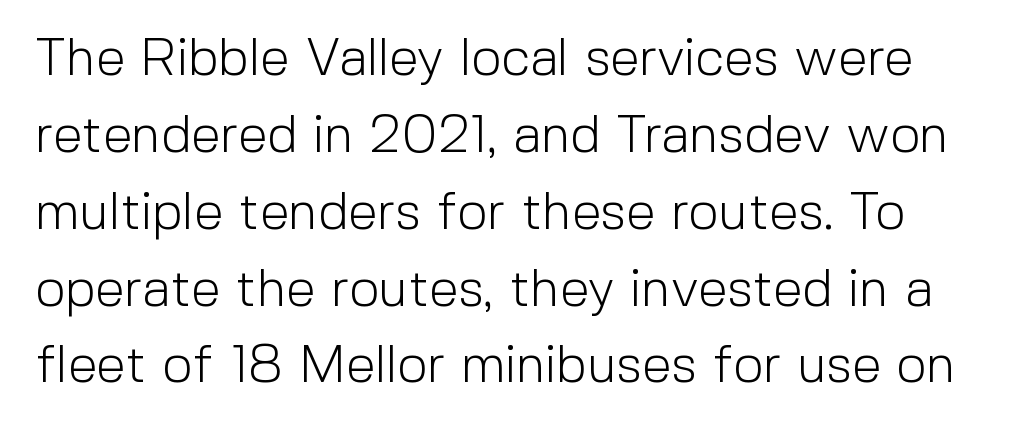
Q: Is the text bold? A: No.
Q: Is the text italic (slanted)? A: No, it is upright.
Q: Is the typeface a serif or a sans-serif typeface? A: Sans-serif.
Q: Is the text underlined? A: No.
Q: Is the spacing between letters normal or unusually wide? A: Normal.
Q: Is the spacing between lines tight, normal or loose? A: Normal.
Q: Width (condensed, normal, or wide)? A: Normal.
Q: x-height? A: Medium.
Q: Monospaced? A: No.
